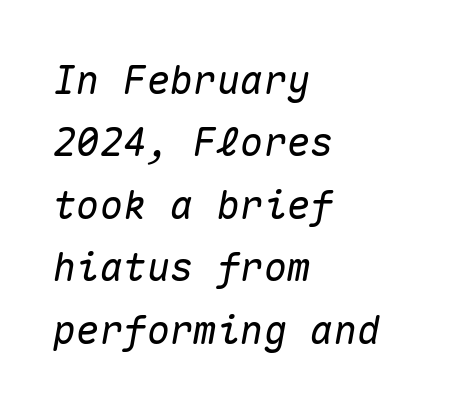
Q: Is the text italic (slanted)? A: Yes, it leans right by about 10 degrees.
Q: Is the text underlined? A: No.
Q: How is the paragraph aligned? A: Left-aligned.
Q: Is the spacing between letters normal or unusually wide? A: Normal.
Q: Is the spacing between lines tight, normal or loose? A: Normal.
Q: Width (condensed, normal, or wide)? A: Normal.
Q: Stroke contrast? A: Medium.
Q: x-height? A: Medium.
Q: Monospaced? A: Yes.
